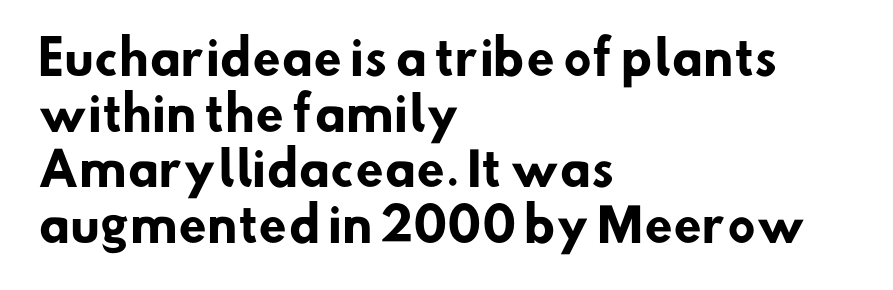
The image shows 46 px heavy sans-serif type; set left-aligned, line spacing 1.21x, normal letter spacing, not underlined; low stroke contrast and a small x-height.
